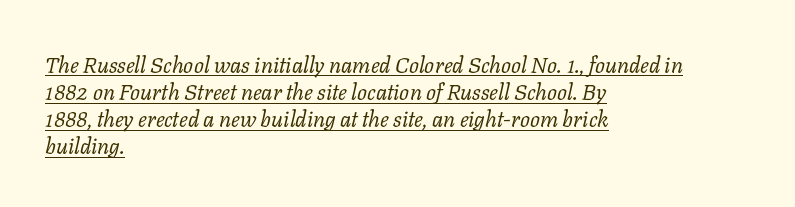
A typesetter would mark this as italic. The font sits on the lighter half of the weight spectrum, regular included. A continuous stroke trails under the words, as in a hyperlink. The setting favours the left margin, as ordinary paragraphs usually do. Nobody touched the tracking dial on this one.
